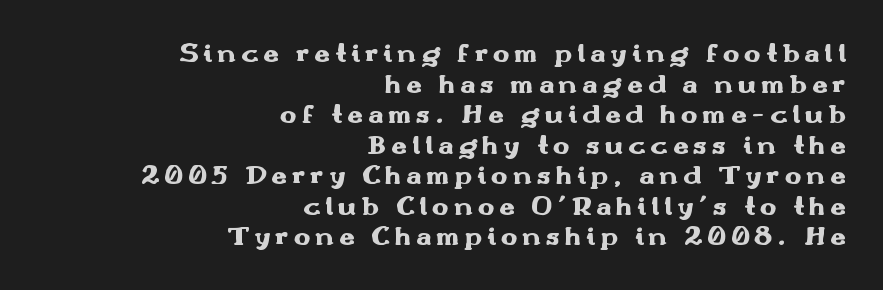
{"serif": "no", "italic": "no", "bold": "yes", "weight": "heavy", "width": "wide", "stroke_contrast": "medium", "x_height": "small", "monospaced": "no", "underline": "no", "align": "right", "line_spacing": "tight", "line_spacing_ratio": 1.09, "glyph_px": 28}
